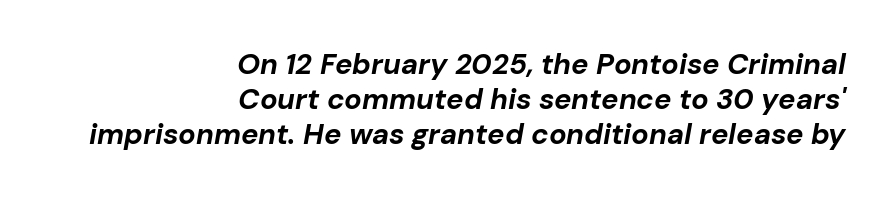
Beneath every word, the page is bare. Notice how thick the strokes are: this is what a full bold looks like. If you drew a ruler down the right edge, every line would touch it. Think of a printed novel: that variable character pitch is what you see here. Compared with ordinary roman type, these characters are visibly tilted.
